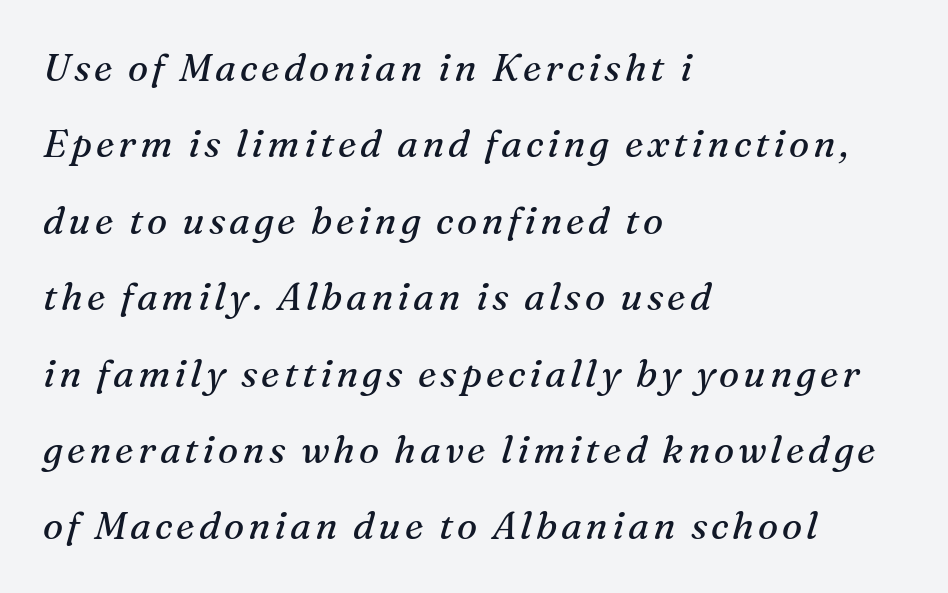
The rendering applies a slant to the glyphs. This is not heavy type; no bold has been used. Loosely led — the rows are spread out. Here the designer chose a conventional face with non-uniform glyph widths. The strip under each line holds only bare page.
